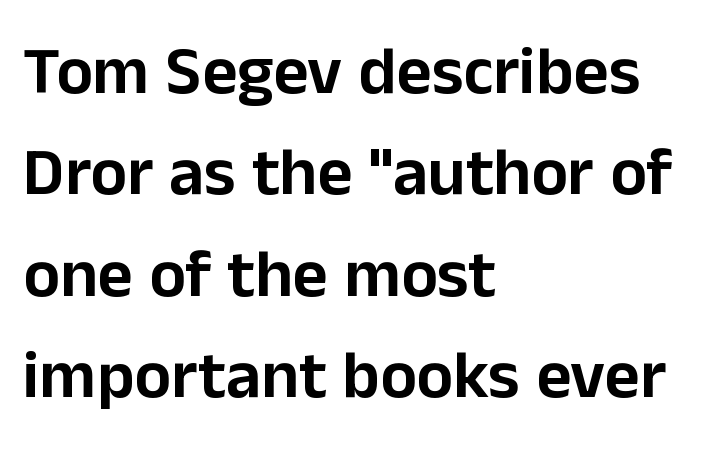
The type family on display is of the sans-serif kind. This is roman type, the default non-slanted kind. Underline: absent. Words appear dense and cohesive because spacing is normal.
